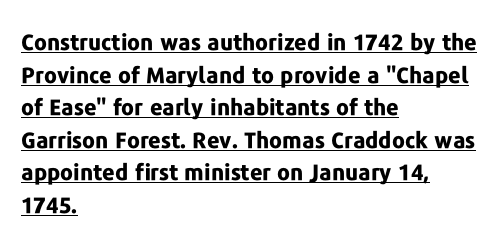
The image shows 22 px bold type, upright; set left-aligned, normal line spacing (1.48x), normal letter spacing, underlined.
